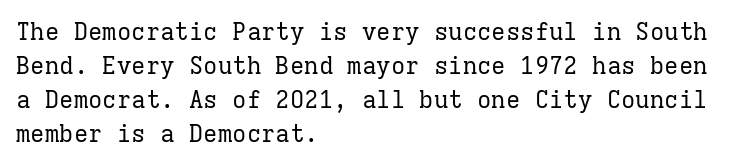
Q: Is the text bold? A: No.
Q: Is the text italic (slanted)? A: No, it is upright.
Q: Is the text underlined? A: No.
Q: How is the paragraph aligned? A: Left-aligned.
Q: Is the spacing between letters normal or unusually wide? A: Normal.
Q: Is the spacing between lines tight, normal or loose? A: Normal.
